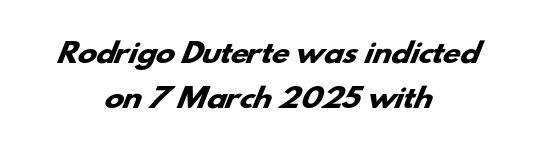
The image shows 26 px bold type; set centered, line spacing 1.74x, normal letter spacing, not underlined.
